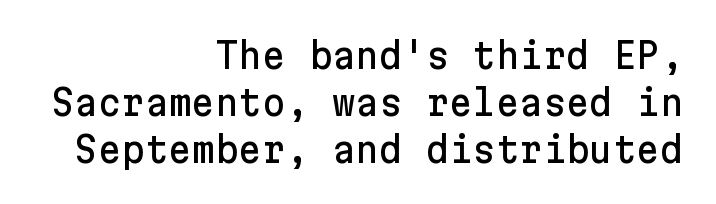
The image shows 36 px sans-serif type, upright; set right-aligned, normal line spacing (1.3x), normal letter spacing, not underlined; low stroke contrast and a medium x-height.
